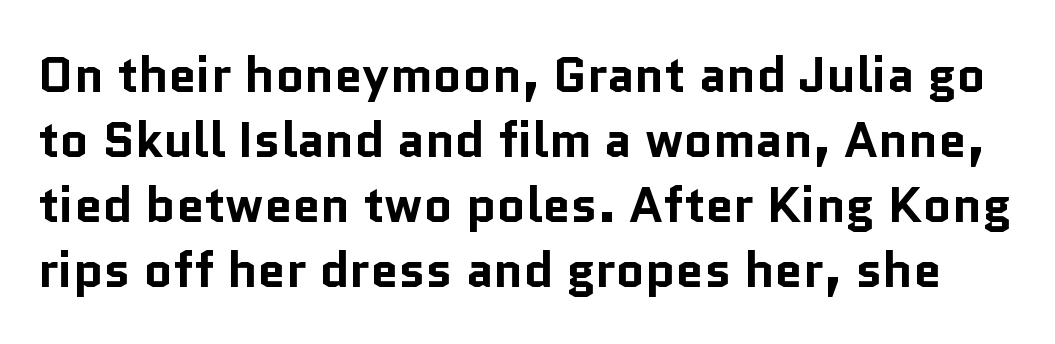
Q: Is the text bold? A: Yes.
Q: Is the text italic (slanted)? A: No, it is upright.
Q: Is the typeface a serif or a sans-serif typeface? A: Sans-serif.
Q: Is the text underlined? A: No.
Q: Is the spacing between letters normal or unusually wide? A: Normal.
Q: Is the spacing between lines tight, normal or loose? A: Normal.
Q: Width (condensed, normal, or wide)? A: Normal.
Q: Stroke contrast? A: Low.
Q: x-height? A: Medium.
Q: Monospaced? A: No.
